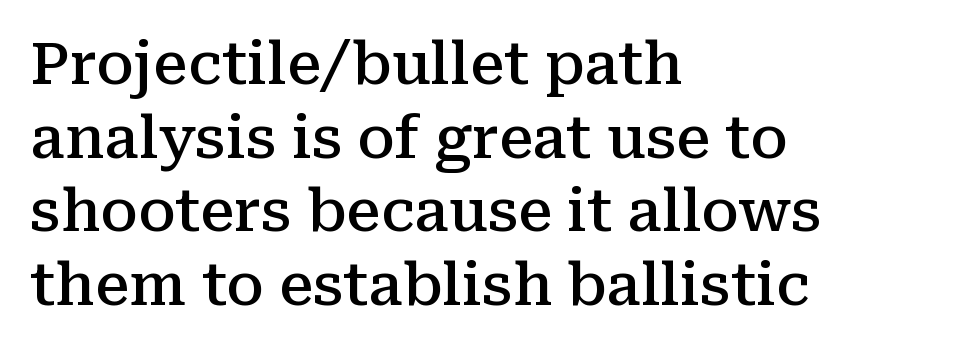
{"serif": "yes", "italic": "no", "bold": "semi", "weight": "semibold", "width": "normal", "stroke_contrast": "medium", "x_height": "medium", "monospaced": "no", "underline": "no", "align": "left", "line_spacing": "normal", "line_spacing_ratio": 1.27, "letter_spacing": "normal", "letter_spacing_em": 0.0, "glyph_px": 58}
